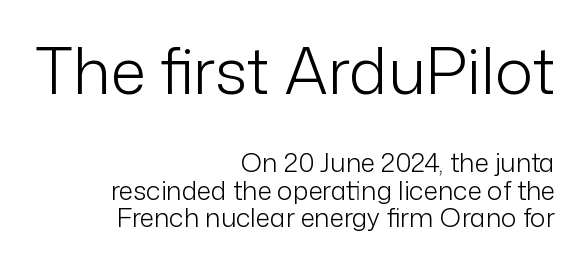
The image shows 64 px light sans-serif type, upright; set right-aligned, tight line spacing (1.06x), normal letter spacing, not underlined; the first (top) block is 2.46x larger; low stroke contrast and a medium x-height.
